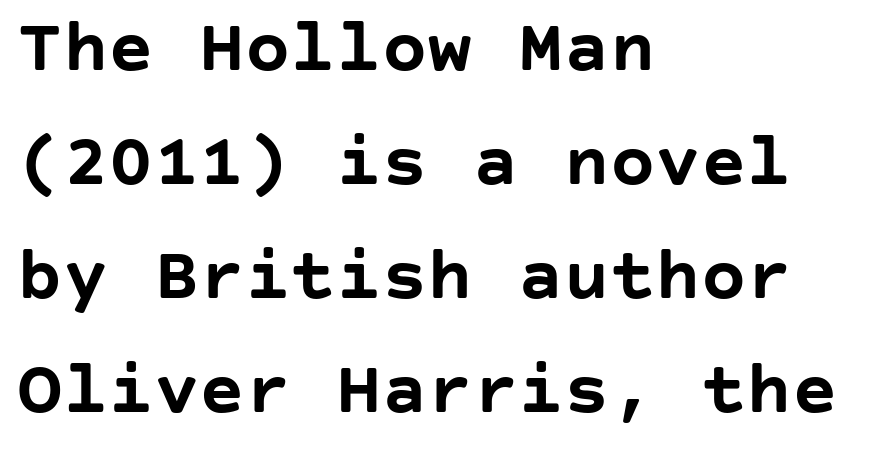
The image shows 76 px semibold sans-serif type, upright; set left-aligned, normal line spacing (1.5x), normal letter spacing, not underlined; low stroke contrast and a large x-height.
